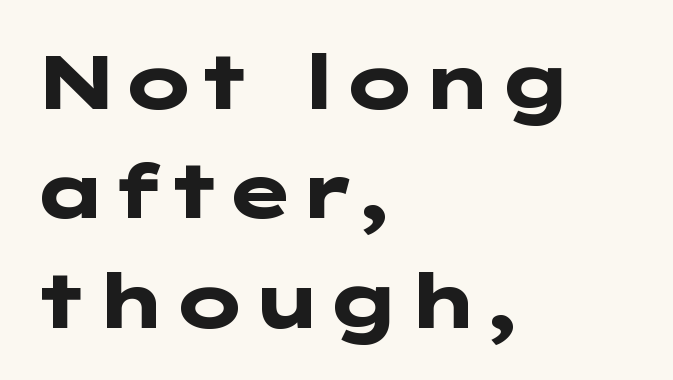
The image shows 76 px heavy, wide sans-serif type, upright; set left-aligned, normal line spacing (1.44x), normal letter spacing, not underlined; low stroke contrast and a medium x-height.
